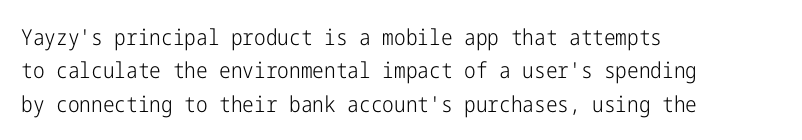
The image shows 22 px text type, upright; set left-aligned, normal line spacing (1.52x), normal letter spacing, not underlined.
